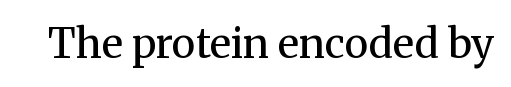
The glyphs are unaccompanied by any horizontal stroke below them. Here the designer chose a conventional face with non-uniform glyph widths. Are there feet on the stems? There are — it's a serif. The font sits on the lighter half of the weight spectrum, regular included.
